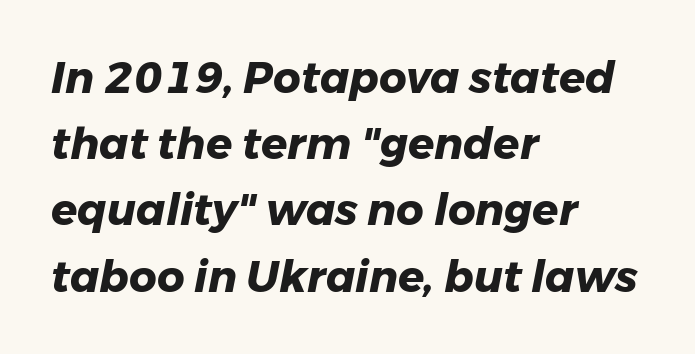
The face used here has the dense, thick strokes of a bold. The passage shown is not underscored anywhere. Where is the straight margin? On the left. Here the glyphs are tracked normally, forming tight word shapes. Varying glyph widths throughout — classic text-font behaviour. One glance says typical: line gaps are just what's usual.
